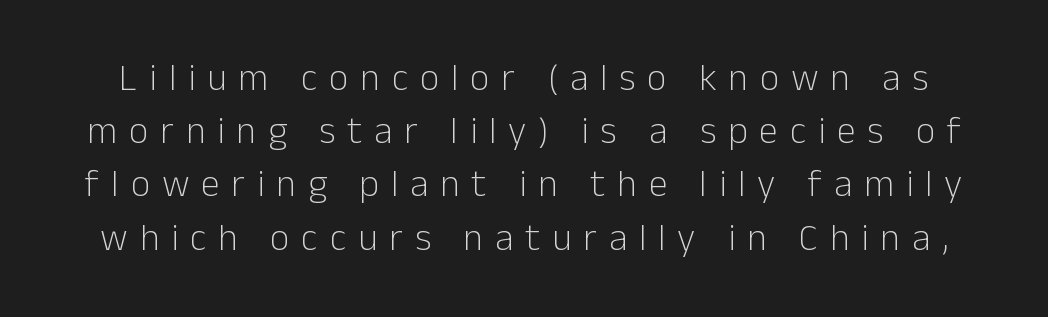
The image shows 38 px light sans-serif type, upright; set normal line spacing (1.4x), unusually wide letter spacing (+0.31 em), not underlined; low stroke contrast and a medium x-height.
